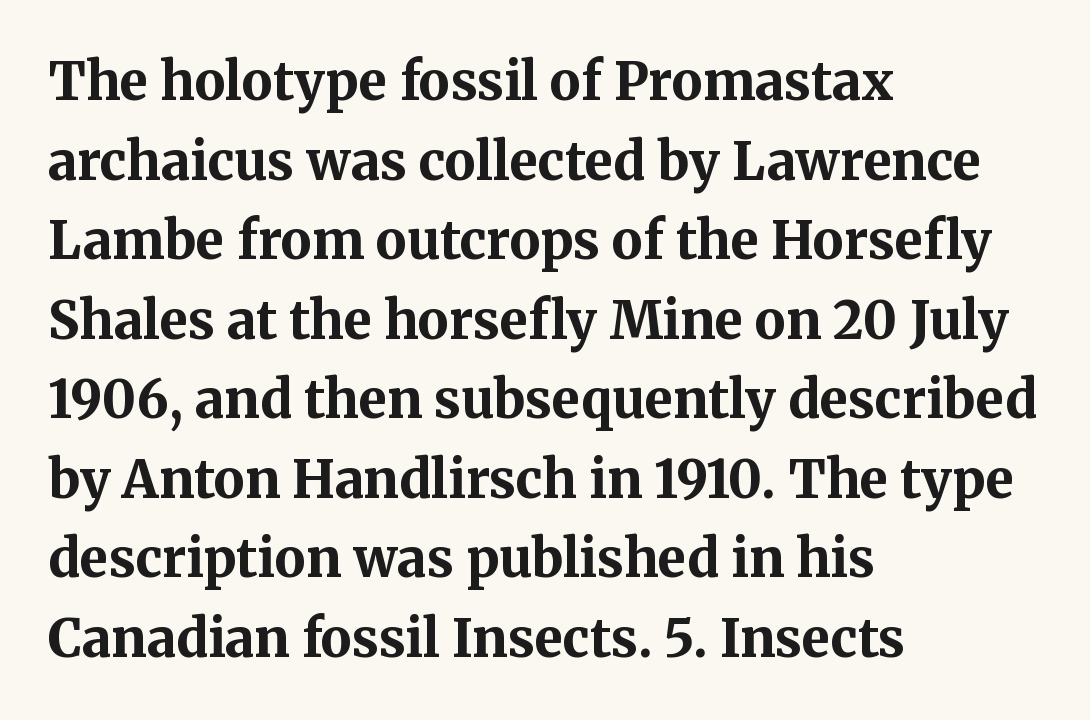
{"serif": "yes", "italic": "no", "bold": "yes", "weight": "bold", "width": "normal", "stroke_contrast": "medium", "x_height": "medium", "monospaced": "no", "underline": "no", "align": "left", "line_spacing": "normal", "line_spacing_ratio": 1.53, "letter_spacing": "normal", "letter_spacing_em": 0.0, "glyph_px": 52}
